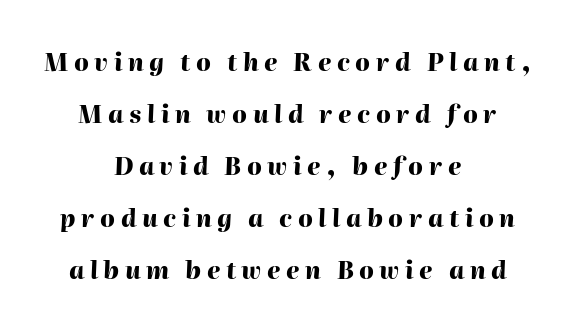
The image shows 24 px bold type, italic (leaning right); set centered, loose line spacing (2.17x), unusually wide letter spacing (+0.23 em), not underlined.
